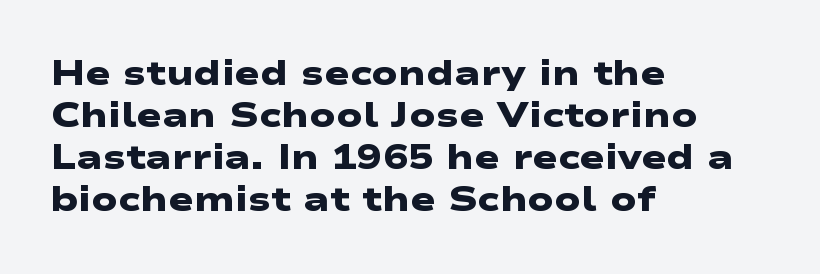
The image shows 34 px heavy, wide sans-serif type; set left-aligned, line spacing 1.24x, normal letter spacing, not underlined; low stroke contrast and a medium x-height.
